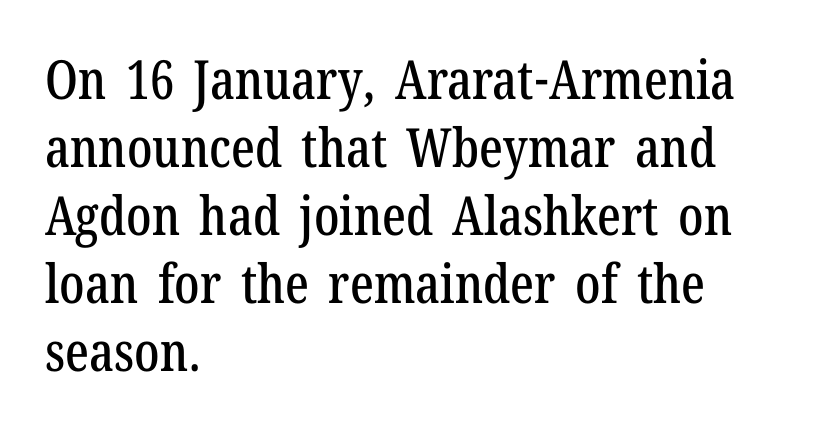
Q: Is the text italic (slanted)? A: No, it is upright.
Q: Is the typeface a serif or a sans-serif typeface? A: Serif.
Q: Is the text underlined? A: No.
Q: How is the paragraph aligned? A: Left-aligned.
Q: Is the spacing between letters normal or unusually wide? A: Normal.
Q: Is the spacing between lines tight, normal or loose? A: Normal.
Q: Width (condensed, normal, or wide)? A: Condensed.
Q: Stroke contrast? A: Low.
Q: x-height? A: Medium.
Q: Monospaced? A: No.
